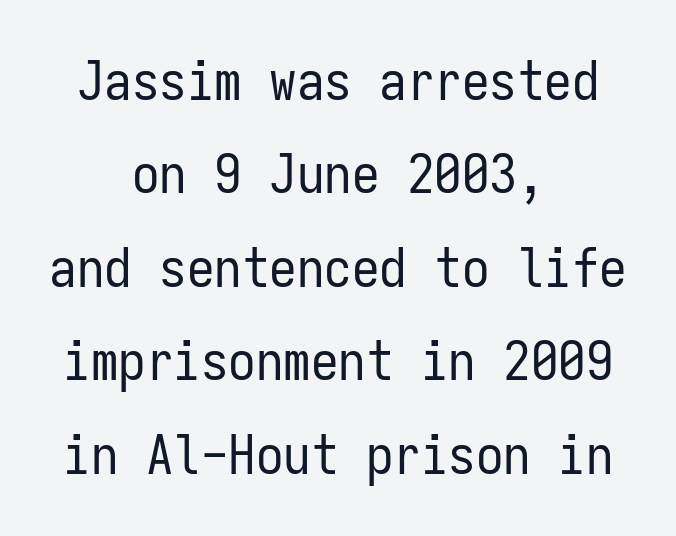
Nope, no serifs anywhere on these letters. Characters remain perfectly vertical along every line. The glyphs are unaccompanied by any horizontal stroke below them. You could call the tracking neutral — neither tight nor loose. The passage shown is not bold in any degree. The lines are quadded center.
